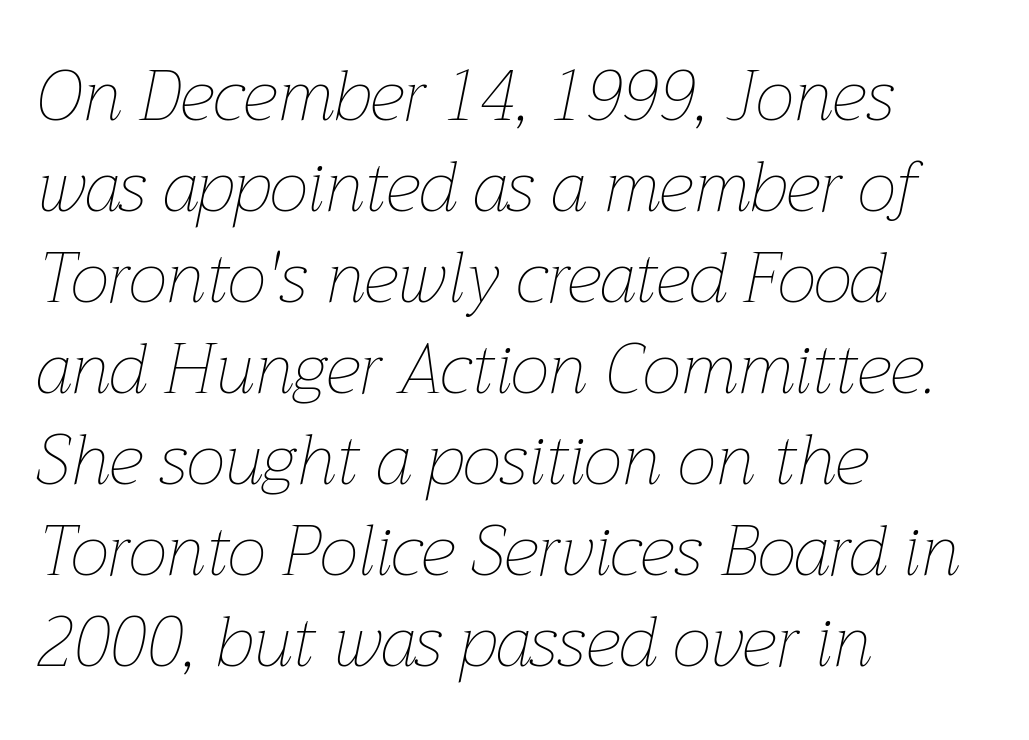
{"italic": "yes", "lean": "right", "slant_degrees": 12, "bold": "no", "weight": "thin", "width": "normal", "stroke_contrast": "low", "x_height": "medium", "monospaced": "no", "underline": "no", "align": "left", "line_spacing": "normal", "line_spacing_ratio": 1.3, "letter_spacing": "normal", "letter_spacing_em": 0.0, "glyph_px": 70}
